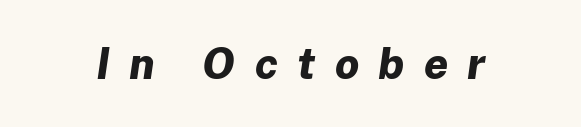
The image shows 43 px bold type, italic (leaning right); set unusually wide letter spacing (+0.45 em), not underlined; low stroke contrast and a medium x-height.
